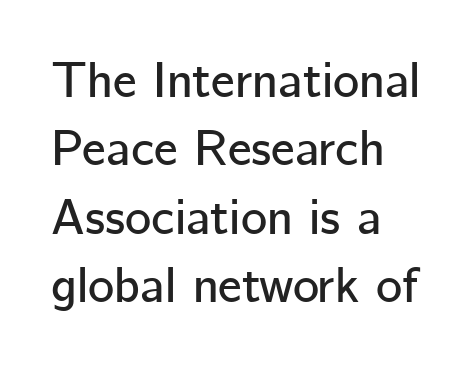
The image shows 50 px sans-serif type, upright; set left-aligned, normal line spacing (1.37x), normal letter spacing, not underlined; low stroke contrast and a medium x-height.
